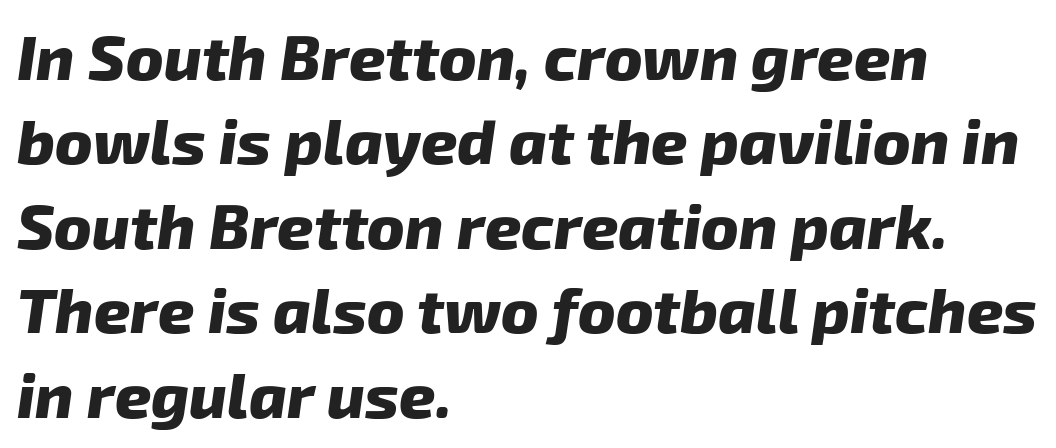
This rendering leaves character spacing at its baseline value. Notice how the passage keeps a crisp vertical edge on the left only. These lines are rendered in a variable-pitch font. Each row of text sits above clean, open space. The lines sit at an ordinary, default distance from one another.
